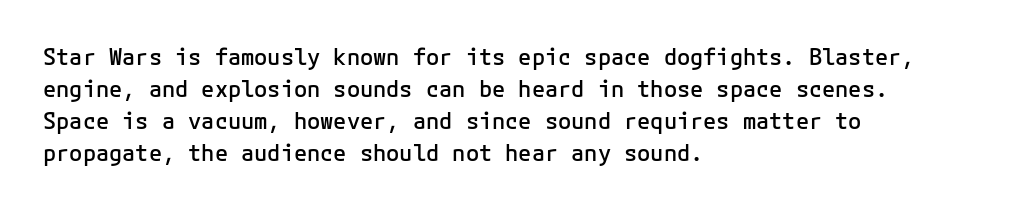
A typesetter would mark this as roman, not italic. If you drew a ruler down the left edge, every line would touch it. Look at the tracking — it's just the regular setting, nothing added. Regular leading.
